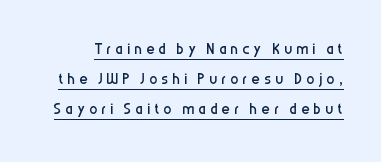
Q: Is the text bold? A: No.
Q: Is the text italic (slanted)? A: No, it is upright.
Q: Is the text underlined? A: Yes.
Q: Is the spacing between letters normal or unusually wide? A: Unusually wide.
Q: Is the spacing between lines tight, normal or loose? A: Normal.
